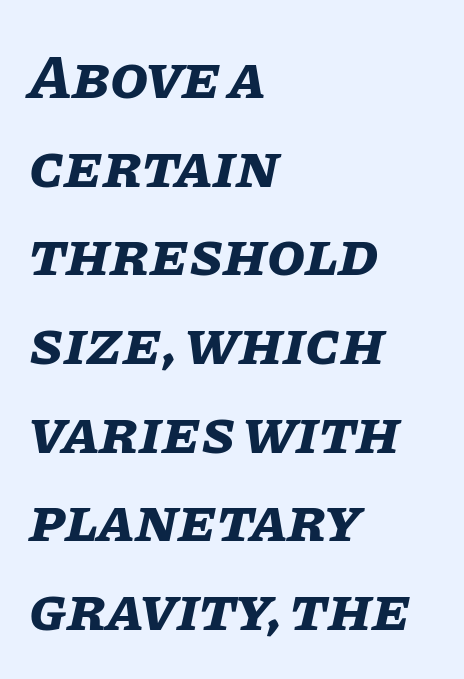
Pretty heavy lettering here — definitely bold. The passage shown is typed in a proportional face where columns would drift. The words here are not underlined. The designer left line spacing at the default.
